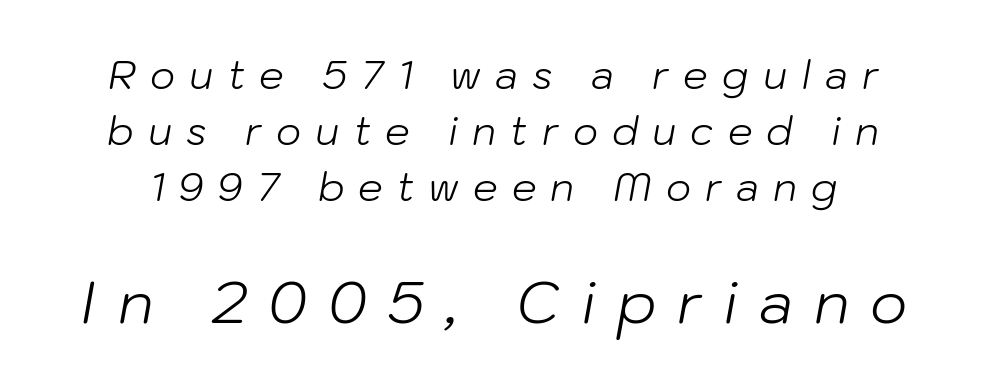
The image shows 58 px light type, italic (leaning right); set normal line spacing (1.43x), unusually wide letter spacing (+0.36 em), not underlined; the second (bottom) block is 1.49x larger; low stroke contrast and a medium x-height.
